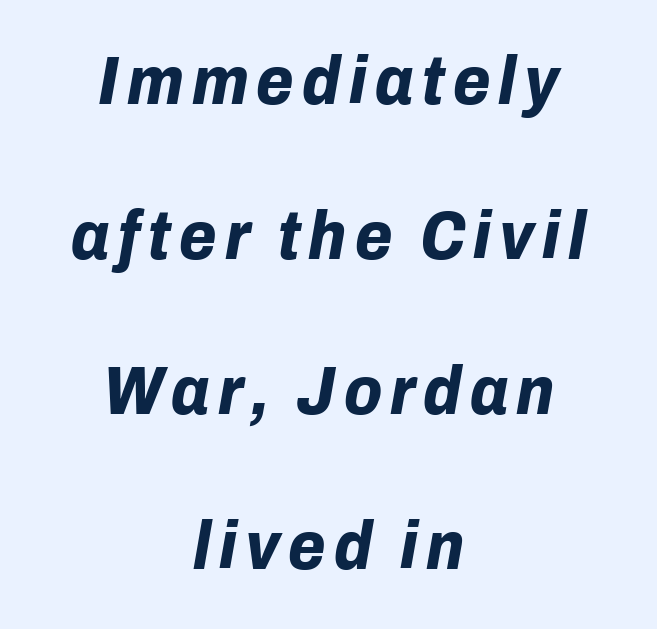
The image shows 68 px bold type, italic (leaning right); set centered, loose line spacing (2.28x), not underlined; low stroke contrast and a medium x-height.
